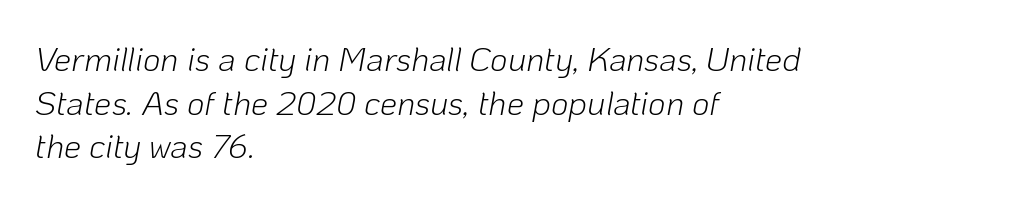
Ink coverage per letter is moderate at most. Spacing verdict: proportional, widths tailored to each character. Standard letterfit; no display-style spreading of the glyphs. When letters slant like this, we call the style italic.
